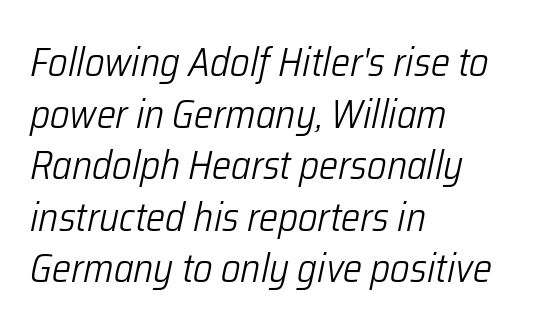
The image shows 40 px light, condensed type, italic (leaning right); set left-aligned, normal line spacing (1.29x), normal letter spacing, not underlined; low stroke contrast and a medium x-height.
